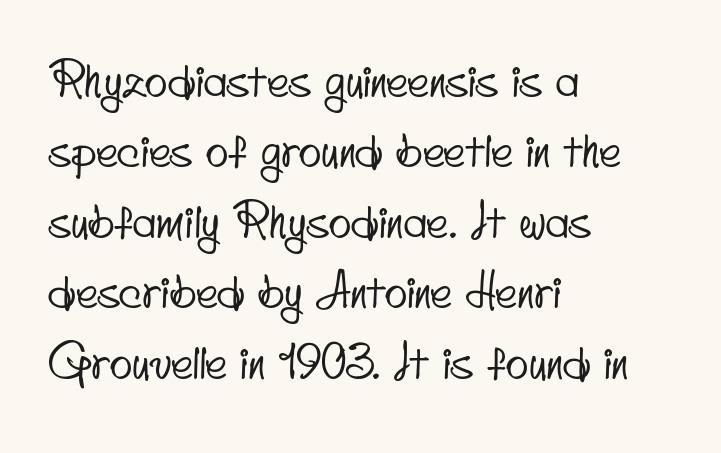
Lines of text with bare space underneath. Each word holds together tightly as a unit, with standard inter-letter gaps. Type style note: lacks serifs. This block has exactly the height ordinary leading produces.
